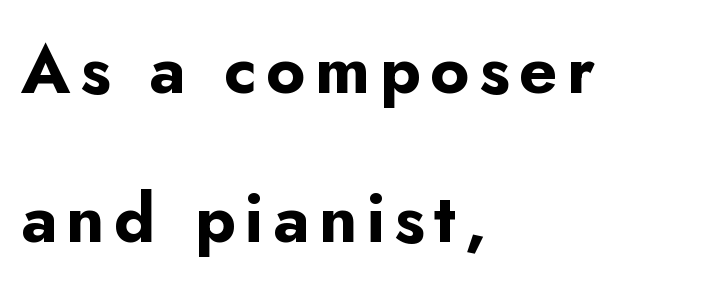
{"serif": "no", "italic": "no", "bold": "yes", "weight": "bold", "width": "normal", "stroke_contrast": "low", "x_height": "small", "monospaced": "no", "underline": "no", "align": "left", "line_spacing": "loose", "line_spacing_ratio": 2.23, "glyph_px": 67}
